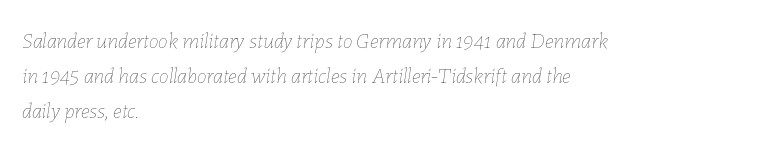
Q: Is the text bold? A: No.
Q: Is the text italic (slanted)? A: Yes, it leans right by about 7 degrees.
Q: Is the text underlined? A: No.
Q: How is the paragraph aligned? A: Left-aligned.
Q: Is the spacing between letters normal or unusually wide? A: Normal.
Q: Is the spacing between lines tight, normal or loose? A: Normal.
